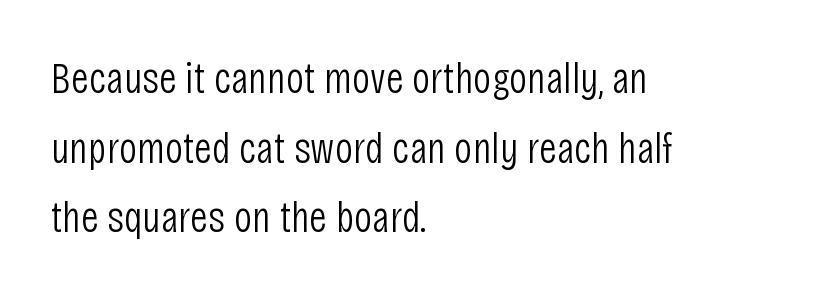
The image shows 45 px light, condensed sans-serif type, upright; set left-aligned, normal line spacing (1.55x), normal letter spacing, not underlined; low stroke contrast and a large x-height.
